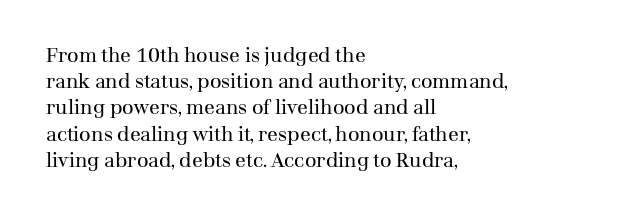
The image shows 20 px text type, upright; set left-aligned, normal line spacing (1.31x), normal letter spacing, not underlined.
